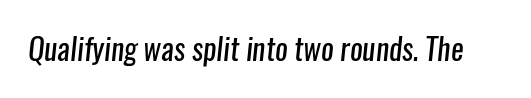
Short note: letters normally spaced. This sample has the flowing, uneven cadence of proportional lettering. Check under the words: just untouched page. No feet cap the strokes, marking this as sans-serif type. Heaviness? Minimal to ordinary, like unemphasized prose.
